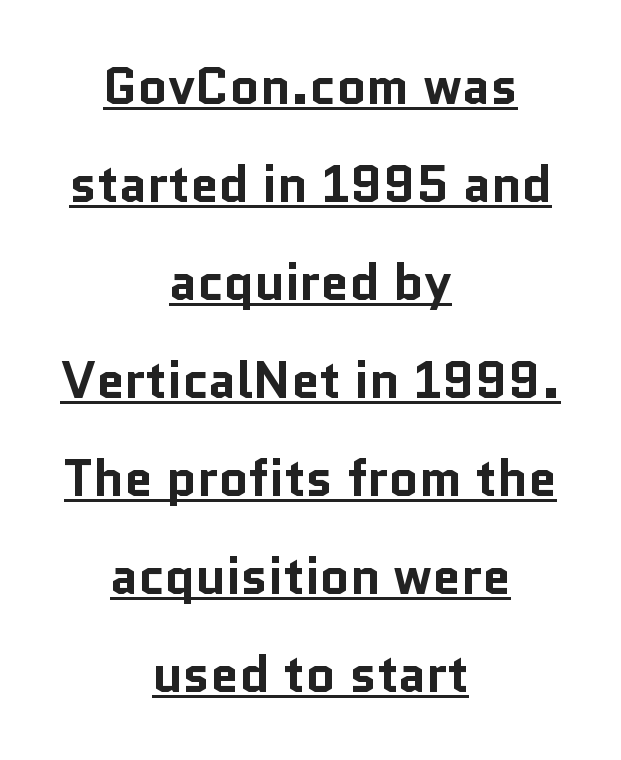
{"serif": "no", "italic": "no", "bold": "yes", "weight": "bold", "width": "normal", "stroke_contrast": "low", "x_height": "medium", "monospaced": "no", "underline": "yes", "align": "center", "line_spacing": "loose", "line_spacing_ratio": 1.92, "letter_spacing": "normal", "letter_spacing_em": 0.0, "glyph_px": 51}
